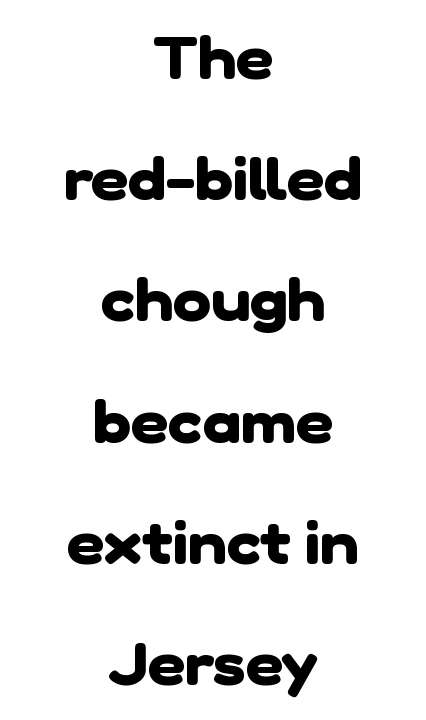
Leftover space on each line is divided equally before and after the words. The text was rendered using a sans face with plain stroke endings. Default kerning and tracking; the words read as compact shapes. The font is running at its bold setting. Has an underline been added? It has not.
